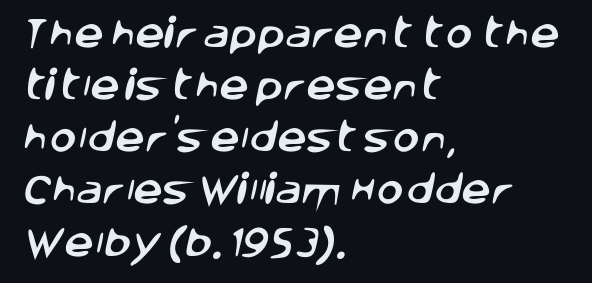
Q: Is the typeface a serif or a sans-serif typeface? A: Sans-serif.
Q: Is the text underlined? A: No.
Q: How is the paragraph aligned? A: Left-aligned.
Q: Is the spacing between letters normal or unusually wide? A: Normal.
Q: Is the spacing between lines tight, normal or loose? A: Normal.
Q: Width (condensed, normal, or wide)? A: Normal.
Q: Stroke contrast? A: Low.
Q: x-height? A: Large.
Q: Monospaced? A: No.
